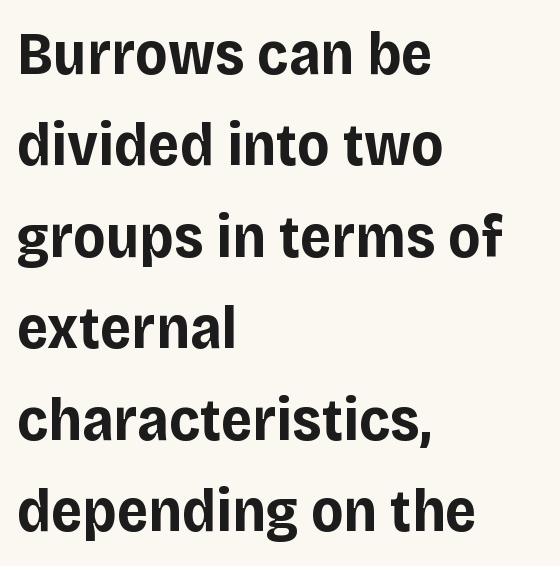
{"serif": "no", "italic": "no", "bold": "yes", "weight": "bold", "width": "normal", "stroke_contrast": "low", "x_height": "large", "monospaced": "no", "underline": "no", "align": "left", "line_spacing": "normal", "line_spacing_ratio": 1.5, "letter_spacing": "normal", "letter_spacing_em": 0.0, "glyph_px": 61}
